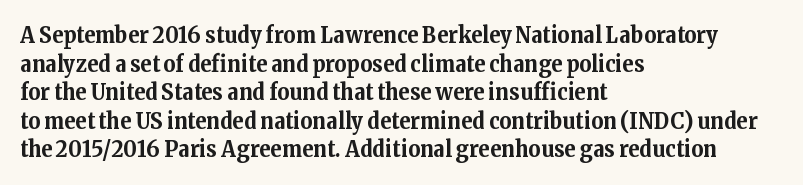
{"italic": "no", "bold": "yes", "underline": "no", "align": "left", "line_spacing_ratio": 1.24, "letter_spacing": "normal", "letter_spacing_em": 0.0, "glyph_px": 23}
